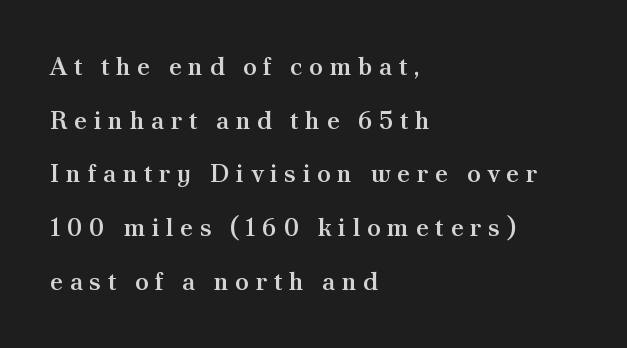
Q: Is the text bold? A: Semi-bold.
Q: Is the text italic (slanted)? A: No, it is upright.
Q: Is the text underlined? A: No.
Q: How is the paragraph aligned? A: Left-aligned.
Q: Is the spacing between letters normal or unusually wide? A: Unusually wide.
Q: Is the spacing between lines tight, normal or loose? A: Loose.
